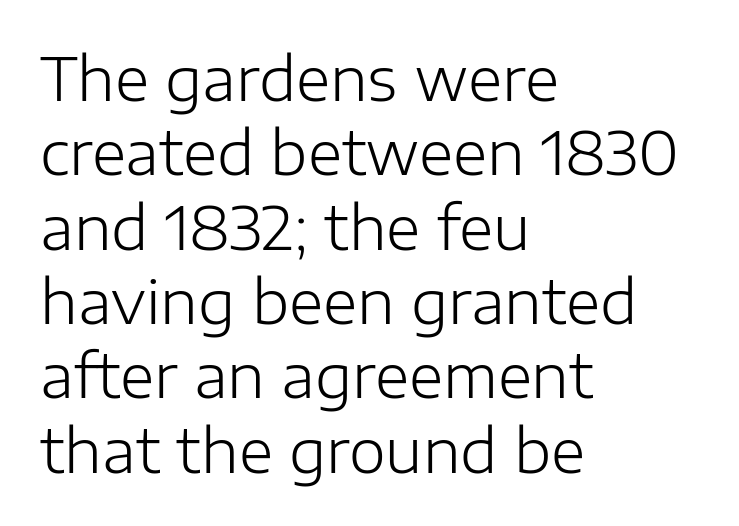
{"serif": "no", "italic": "no", "bold": "no", "weight": "light", "width": "normal", "stroke_contrast": "low", "x_height": "medium", "monospaced": "no", "underline": "no", "align": "left", "line_spacing": "normal", "line_spacing_ratio": 1.26, "letter_spacing": "normal", "letter_spacing_em": 0.0, "glyph_px": 59}
